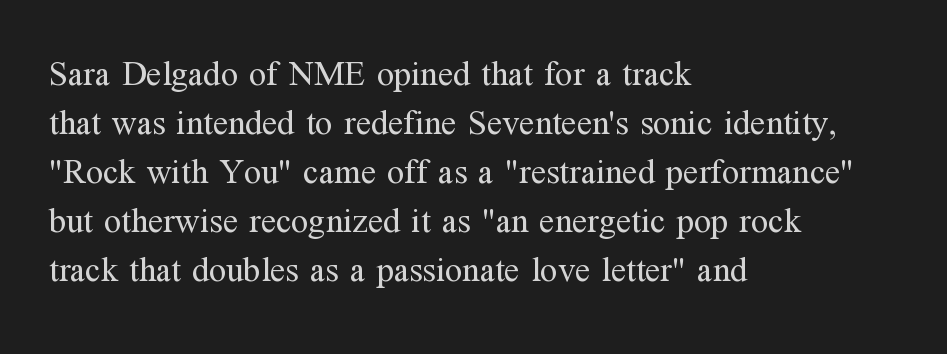
Caption: multi-line text, flush left, ragged right. Unlike italic type, these characters show no tilt at all. Does the type have serifs? Yes, each stem ends in a small foot. Beneath every word, the page is bare.
